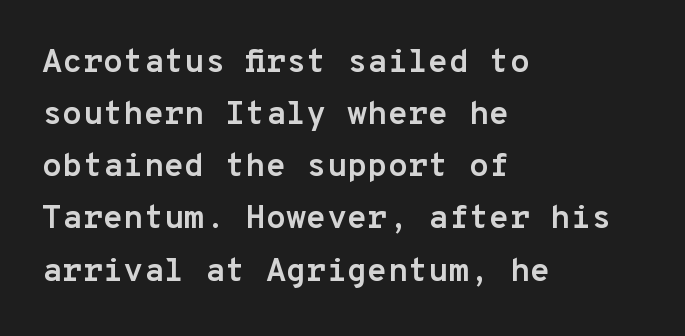
Horizontal alignment here is leftward, the default for most running prose. Nothing sits at the stroke ends, so this counts as sans-serif. Each row of text sits above clean, open space. Does extra space separate the letters? No, they use regular spacing. The axis of the letterforms is exactly vertical. Normally led — the rows are evenly, conventionally spaced.
